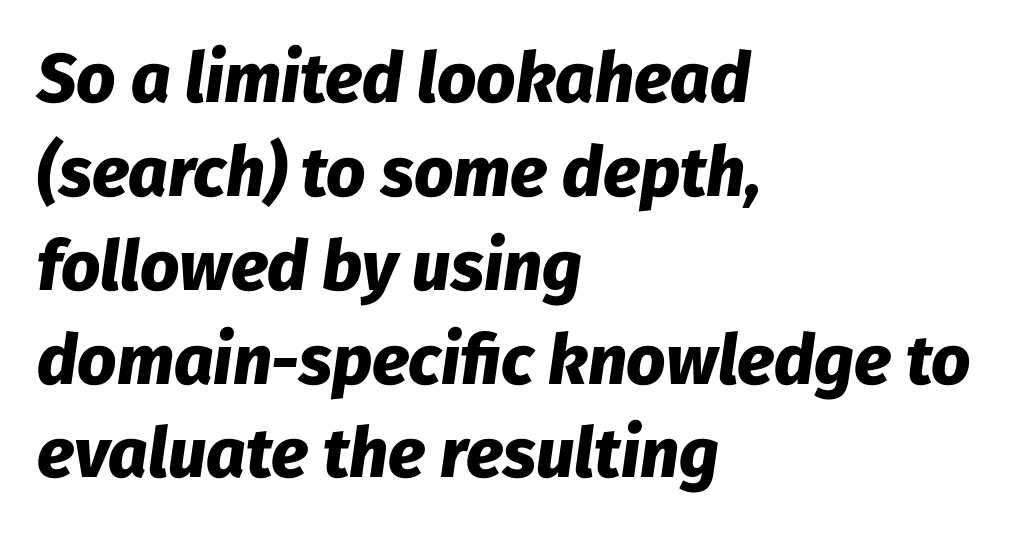
Normally led — the rows are evenly, conventionally spaced. Descender tails drop into unmarked territory. Set as a true bold cut, around the 700 mark. Is this a fixed-width face? No — the glyphs have proportional, varying widths. Is the letter spacing exaggerated? No — it looks like the ordinary default. Style check: oblique.
